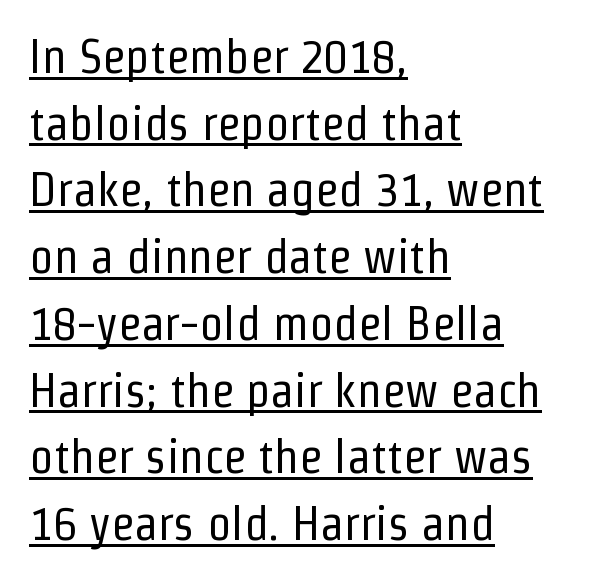
{"serif": "no", "italic": "no", "bold": "no", "weight": "regular", "width": "condensed", "stroke_contrast": "low", "x_height": "medium", "monospaced": "no", "underline": "yes", "align": "left", "line_spacing": "normal", "line_spacing_ratio": 1.39, "letter_spacing": "normal", "letter_spacing_em": 0.0, "glyph_px": 48}
